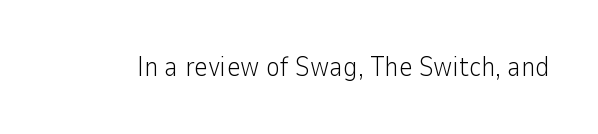
{"italic": "no", "bold": "no", "underline": "no", "letter_spacing": "normal", "letter_spacing_em": 0.0, "glyph_px": 27}
